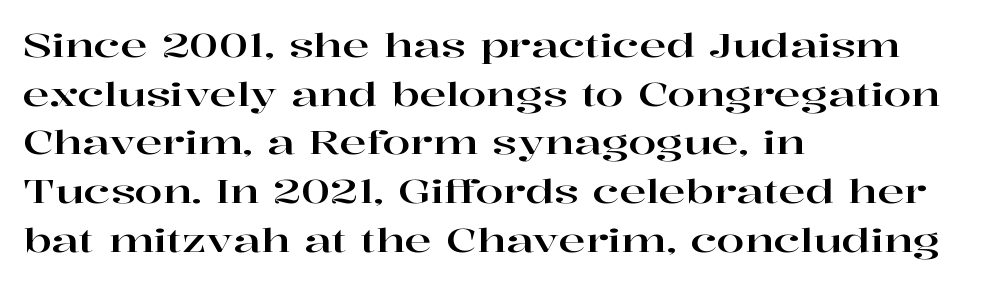
The image shows 32 px wide serif type, upright; set left-aligned, normal line spacing (1.52x), normal letter spacing, not underlined; high stroke contrast and a medium x-height.
